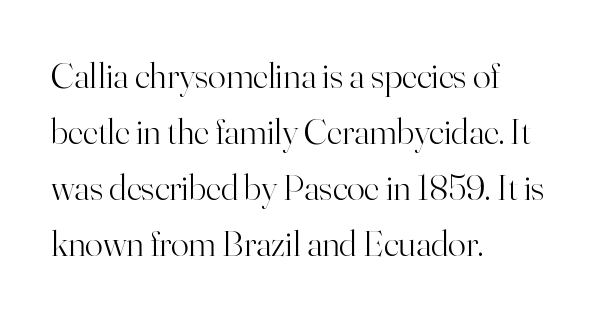
Unbolded letterforms with no extra heft. A typesetter would call this zero additional tracking. In terms of leading, this rendering sits right in the middle. Notice how the passage keeps a crisp vertical edge on the left only. Tall strokes in this sample are plumb rather than angled.
